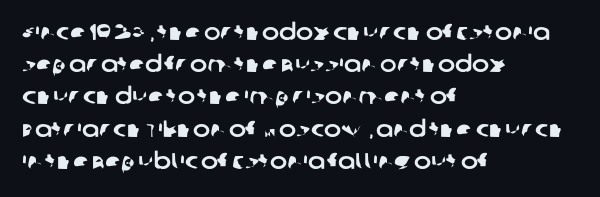
The image shows 23 px text type; set left-aligned, normal line spacing (1.4x), normal letter spacing, not underlined.
